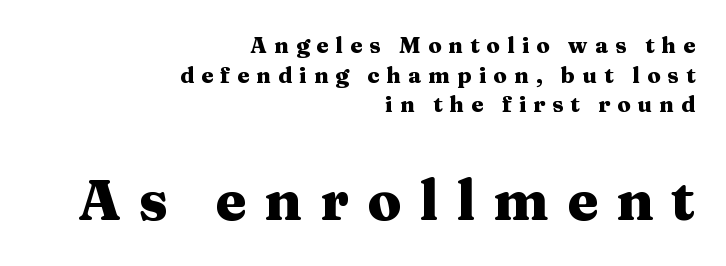
These two chunks differ in scale, with the bottom chunk taking the larger measure. Is this a fixed-width face? No — the glyphs have proportional, varying widths. The text was rendered using a seriffed face with decorative stroke endings. Posture: straight, roman, zero tilt.
